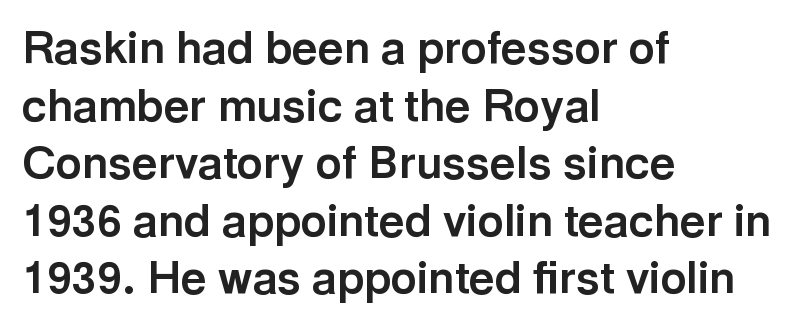
{"serif": "no", "italic": "no", "bold": "yes", "weight": "bold", "width": "normal", "x_height": "medium", "monospaced": "no", "underline": "no", "align": "left", "line_spacing": "normal", "line_spacing_ratio": 1.28, "letter_spacing": "normal", "letter_spacing_em": 0.0, "glyph_px": 45}
